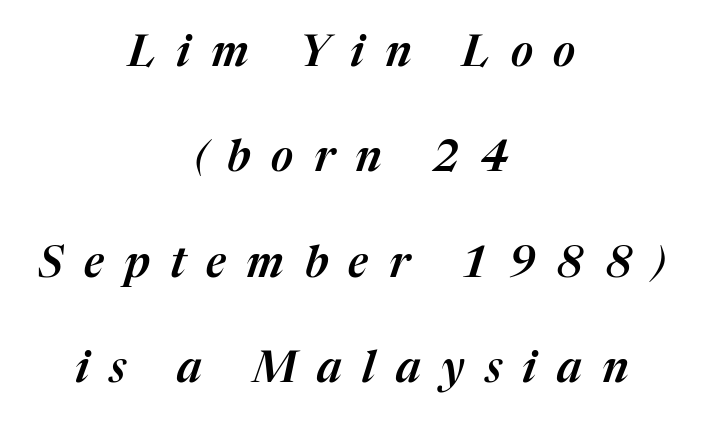
{"italic": "yes", "lean": "right", "slant_degrees": 17, "width": "normal", "stroke_contrast": "medium", "x_height": "medium", "monospaced": "no", "underline": "no", "align": "center", "line_spacing": "loose", "line_spacing_ratio": 2.45, "letter_spacing": "wide", "letter_spacing_em": 0.48, "glyph_px": 43}
